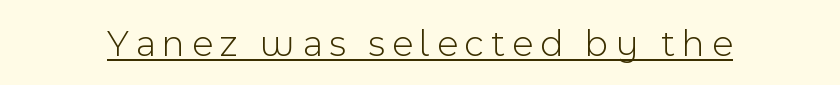
Grotesque or geometric, the face here clearly has no serifs. Unbolded letterforms with no extra heft. The face used here appears with an underline applied. Varying glyph widths throughout — classic text-font behaviour. No italicization has been applied; the sample stays upright.
